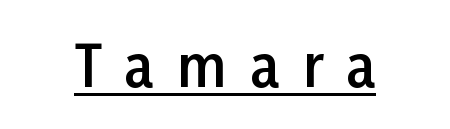
Q: Is the text bold? A: Semi-bold.
Q: Is the text italic (slanted)? A: No, it is upright.
Q: Is the typeface a serif or a sans-serif typeface? A: Sans-serif.
Q: Is the text underlined? A: Yes.
Q: Is the spacing between letters normal or unusually wide? A: Unusually wide.
Q: Width (condensed, normal, or wide)? A: Normal.
Q: Stroke contrast? A: Low.
Q: x-height? A: Medium.
Q: Monospaced? A: No.
